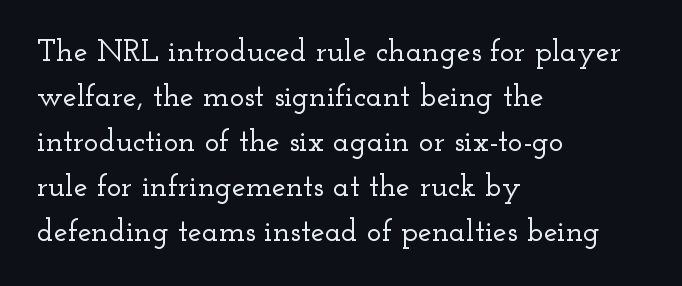
{"serif": "yes", "italic": "no", "width": "wide", "stroke_contrast": "low", "x_height": "small", "monospaced": "no", "underline": "no", "align": "left", "line_spacing": "normal", "line_spacing_ratio": 1.45, "letter_spacing": "normal", "letter_spacing_em": 0.0, "glyph_px": 31}
